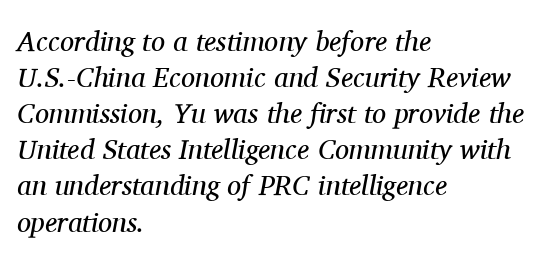
Q: Is the text bold? A: No.
Q: Is the text italic (slanted)? A: Yes, it leans right by about 11 degrees.
Q: Is the typeface a serif or a sans-serif typeface? A: Serif.
Q: Is the text underlined? A: No.
Q: How is the paragraph aligned? A: Left-aligned.
Q: Is the spacing between letters normal or unusually wide? A: Normal.
Q: Is the spacing between lines tight, normal or loose? A: Normal.
Q: Width (condensed, normal, or wide)? A: Normal.
Q: Stroke contrast? A: Medium.
Q: x-height? A: Medium.
Q: Monospaced? A: No.
